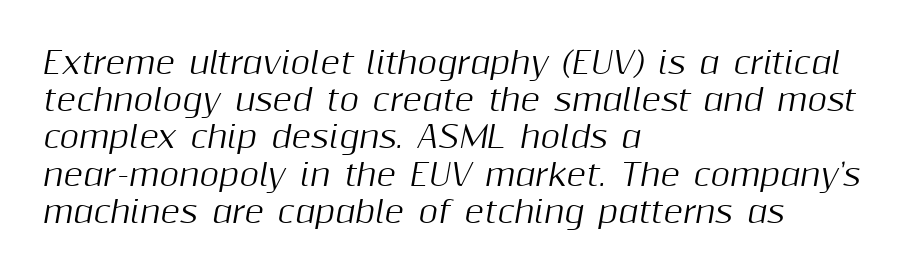
The image shows 30 px text type, italic (leaning right); set left-aligned, line spacing 1.24x, normal letter spacing, not underlined; medium stroke contrast and a medium x-height.
